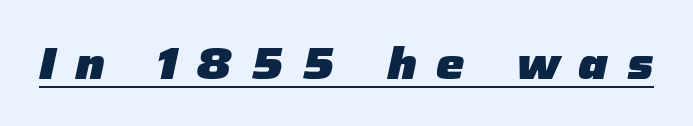
The rendering uses a bold face; every stroke is thick and dark. Decoration check: the copy is underlined. Compared with ordinary roman type, these characters are visibly tilted. Inter-character spacing is expanded well beyond the font's built-in metrics.
